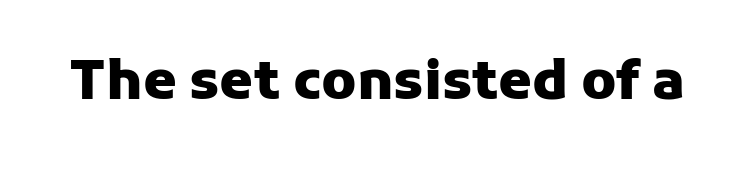
Q: Is the text bold? A: Yes.
Q: Is the text italic (slanted)? A: No, it is upright.
Q: Is the typeface a serif or a sans-serif typeface? A: Sans-serif.
Q: Is the text underlined? A: No.
Q: Is the spacing between letters normal or unusually wide? A: Normal.
Q: Width (condensed, normal, or wide)? A: Normal.
Q: Stroke contrast? A: Low.
Q: x-height? A: Medium.
Q: Monospaced? A: No.
